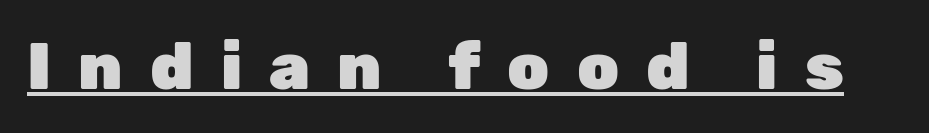
Q: Is the text bold? A: Yes.
Q: Is the text italic (slanted)? A: No, it is upright.
Q: Is the typeface a serif or a sans-serif typeface? A: Sans-serif.
Q: Is the text underlined? A: Yes.
Q: Is the spacing between letters normal or unusually wide? A: Unusually wide.
Q: Width (condensed, normal, or wide)? A: Normal.
Q: Stroke contrast? A: Low.
Q: x-height? A: Medium.
Q: Monospaced? A: No.
